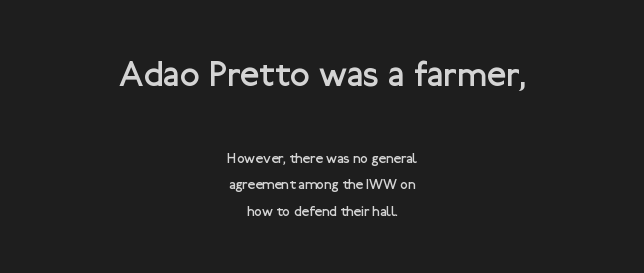
Note the varied advance widths — an 'i' is clearly narrower than an 'm'. Centered paragraph, ragged on both sides. The type sits square on the baseline with zero lean. Leading is clearly above the norm, producing a sparse column. I'd call this a sans setting — the letters go barefoot. The passage shown begins with its larger block and ends with its smaller one.
